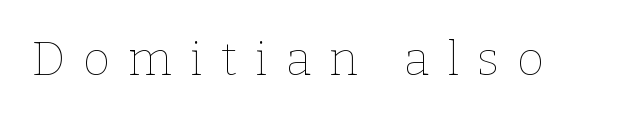
Nope, not italic — everything's standing straight. Stems here are at most as thick as an everyday book face. Characters follow at a spacing far wider than the type designer built in. A typesetter would call this proportional, since set widths differ per character. The area under the type is left untouched.
